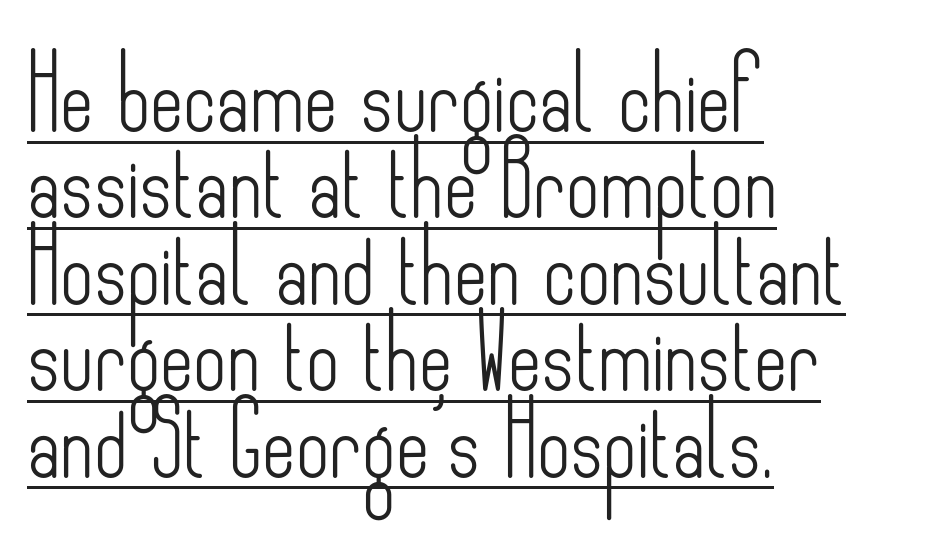
The image shows 72 px light, condensed sans-serif type, upright; set left-aligned, line spacing 1.2x, normal letter spacing, underlined; low stroke contrast and a small x-height.
